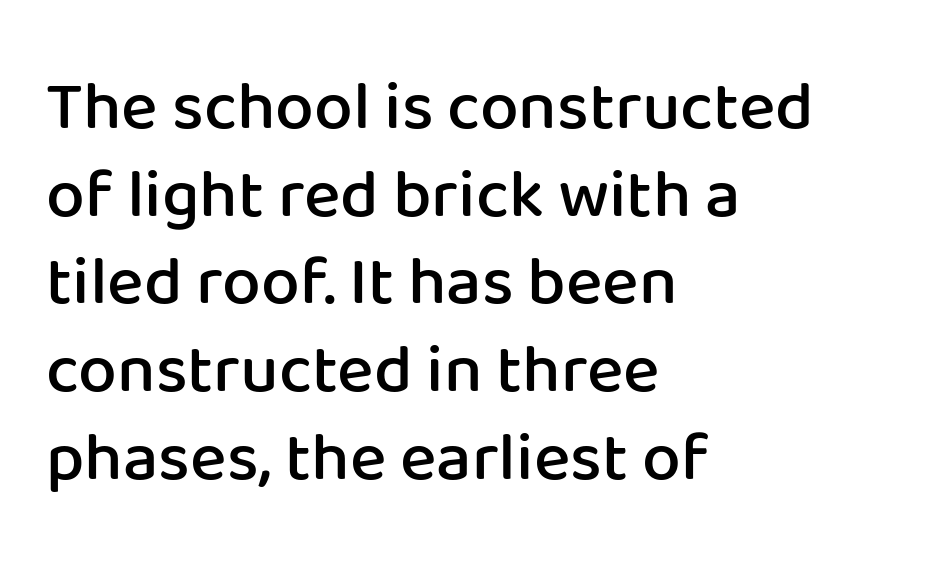
The image shows 69 px semibold sans-serif type, upright; set left-aligned, normal line spacing (1.27x), normal letter spacing, not underlined; low stroke contrast and a medium x-height.
